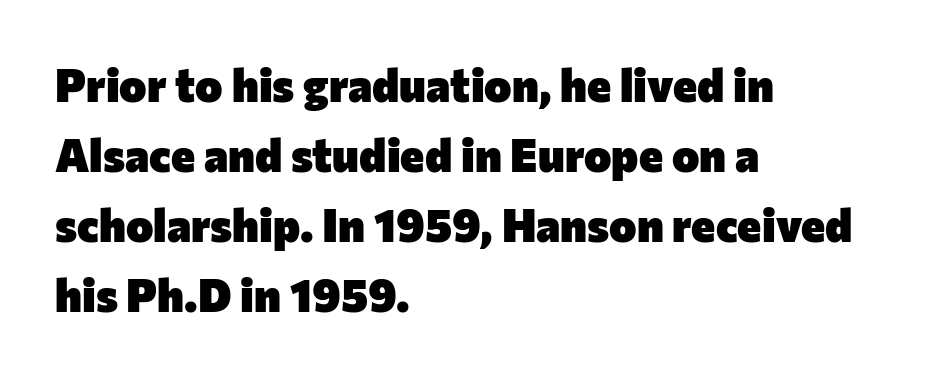
{"serif": "no", "italic": "no", "bold": "yes", "weight": "heavy", "width": "normal", "stroke_contrast": "low", "x_height": "medium", "monospaced": "no", "underline": "no", "align": "left", "line_spacing": "normal", "line_spacing_ratio": 1.52, "letter_spacing": "normal", "letter_spacing_em": 0.0, "glyph_px": 46}
